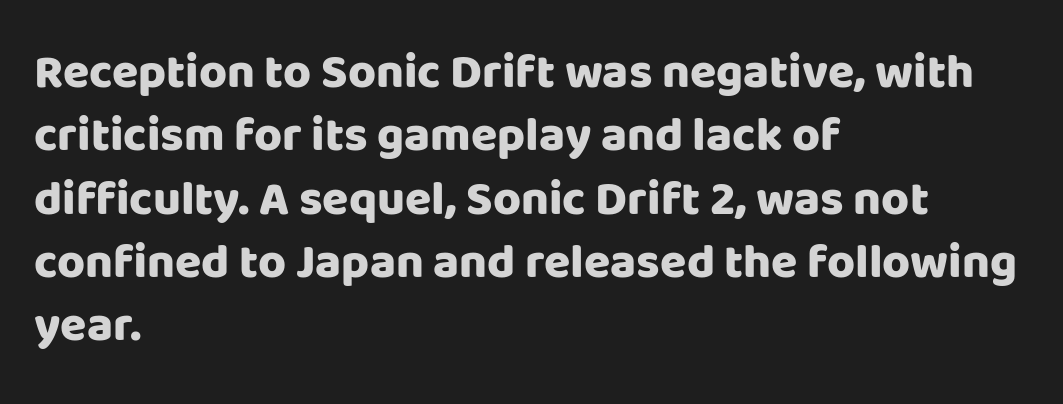
Q: Is the text bold? A: Yes.
Q: Is the text italic (slanted)? A: No, it is upright.
Q: Is the typeface a serif or a sans-serif typeface? A: Sans-serif.
Q: Is the text underlined? A: No.
Q: How is the paragraph aligned? A: Left-aligned.
Q: Is the spacing between letters normal or unusually wide? A: Normal.
Q: Is the spacing between lines tight, normal or loose? A: Normal.
Q: Width (condensed, normal, or wide)? A: Normal.
Q: Stroke contrast? A: Low.
Q: x-height? A: Large.
Q: Monospaced? A: No.
